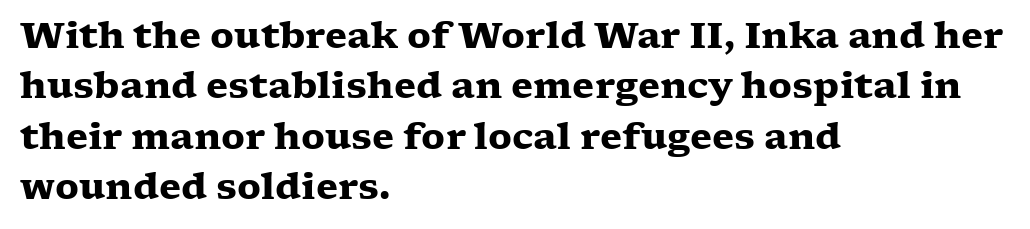
{"serif": "yes", "italic": "no", "bold": "yes", "weight": "heavy", "width": "wide", "stroke_contrast": "low", "x_height": "medium", "monospaced": "no", "underline": "no", "align": "left", "line_spacing": "normal", "line_spacing_ratio": 1.4, "letter_spacing": "normal", "letter_spacing_em": 0.0, "glyph_px": 36}
